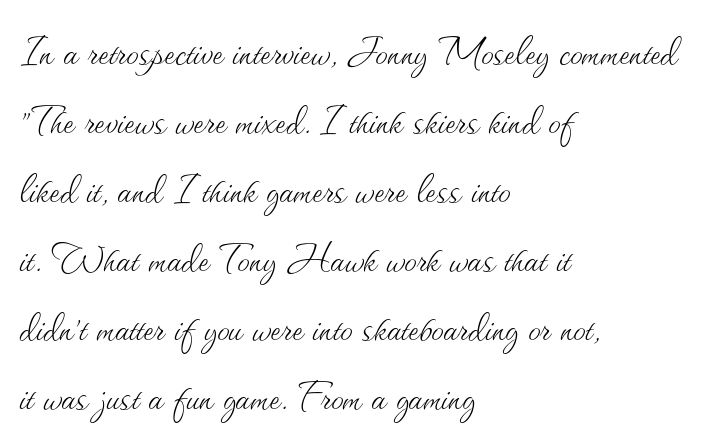
Q: Is the text bold? A: No.
Q: Is the text italic (slanted)? A: Yes.
Q: Is the text underlined? A: No.
Q: How is the paragraph aligned? A: Left-aligned.
Q: Is the spacing between letters normal or unusually wide? A: Normal.
Q: Is the spacing between lines tight, normal or loose? A: Normal.
Q: Width (condensed, normal, or wide)? A: Normal.
Q: Stroke contrast? A: Medium.
Q: x-height? A: Small.
Q: Monospaced? A: No.
